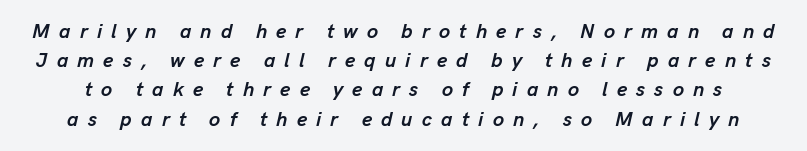
Q: Is the text bold? A: Yes.
Q: Is the text italic (slanted)? A: Yes, it leans right by about 13 degrees.
Q: Is the text underlined? A: No.
Q: Is the spacing between letters normal or unusually wide? A: Unusually wide.
Q: Is the spacing between lines tight, normal or loose? A: Normal.
